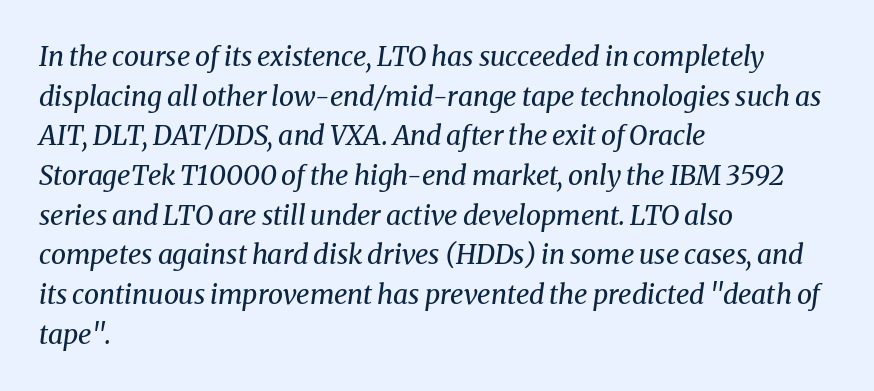
{"italic": "yes", "lean": "right", "slant_degrees": 8, "bold": "no", "underline": "no", "align": "left", "line_spacing": "normal", "line_spacing_ratio": 1.47, "letter_spacing": "normal", "letter_spacing_em": 0.0, "glyph_px": 27}
